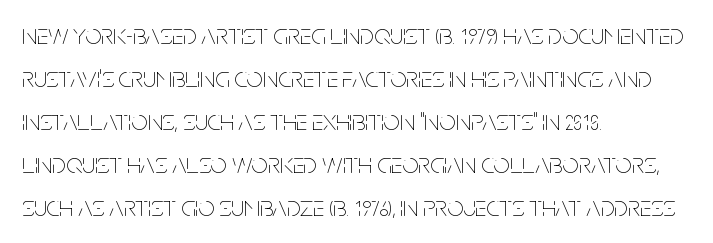
{"italic": "no", "bold": "no", "weight": "thin", "width": "condensed", "stroke_contrast": "low", "x_height": "large", "monospaced": "no", "underline": "no", "align": "left", "line_spacing": "normal", "line_spacing_ratio": 1.48, "letter_spacing": "normal", "letter_spacing_em": 0.0, "glyph_px": 29}
